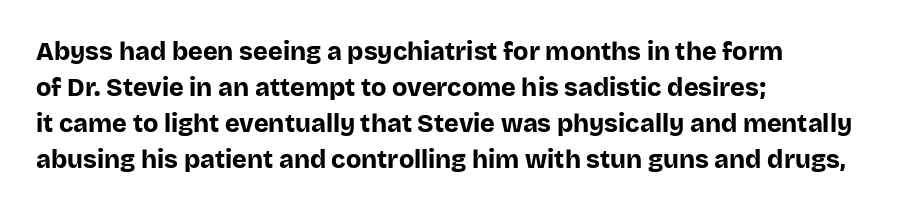
Q: Is the text bold? A: Yes.
Q: Is the text italic (slanted)? A: No, it is upright.
Q: Is the text underlined? A: No.
Q: How is the paragraph aligned? A: Left-aligned.
Q: Is the spacing between letters normal or unusually wide? A: Normal.
Q: Is the spacing between lines tight, normal or loose? A: Normal.
